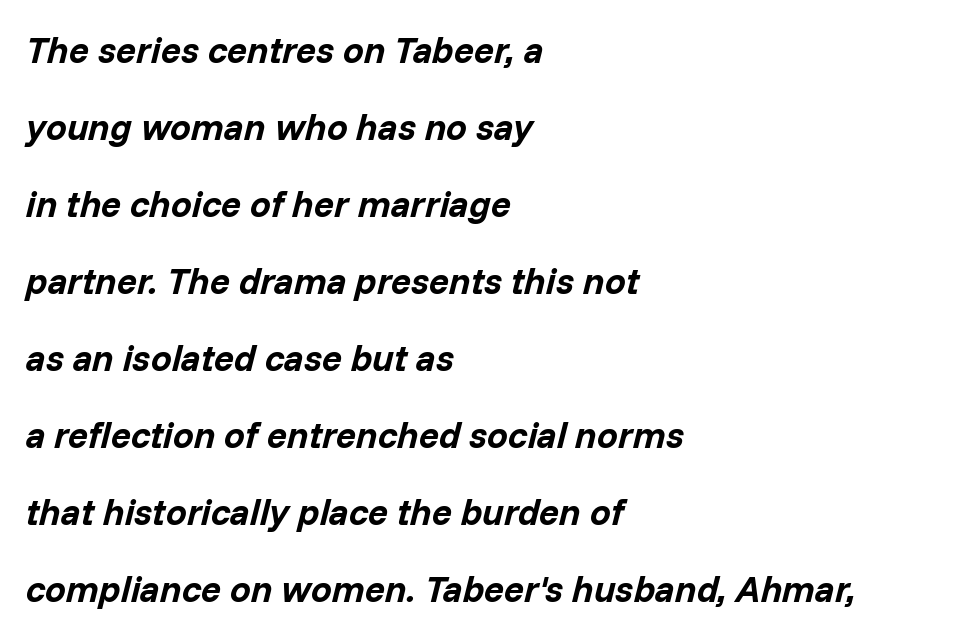
The image shows 37 px bold type, italic (leaning right); set left-aligned, loose line spacing (2.08x), normal letter spacing, not underlined; low stroke contrast and a medium x-height.
